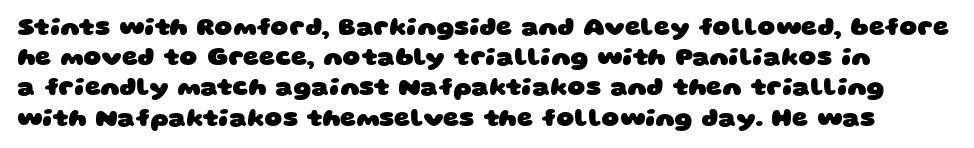
These lines carry a lot of weight — the face is fully bold. Type without underlining. You could call the tracking neutral — neither tight nor loose.
